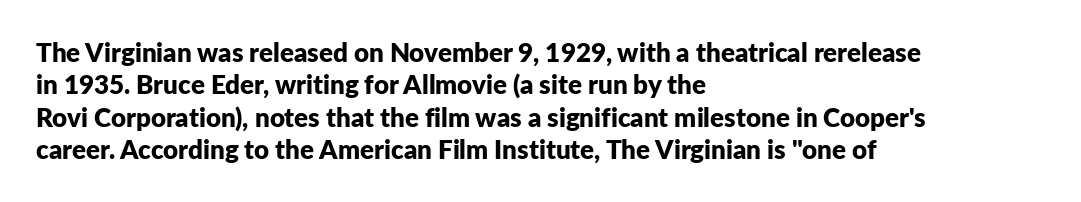
The image shows 26 px bold type, upright; set left-aligned, normal line spacing (1.25x), normal letter spacing, not underlined.
